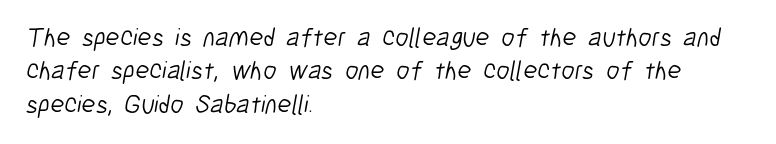
The image shows 26 px text type; set left-aligned, normal line spacing (1.28x), normal letter spacing, not underlined.
